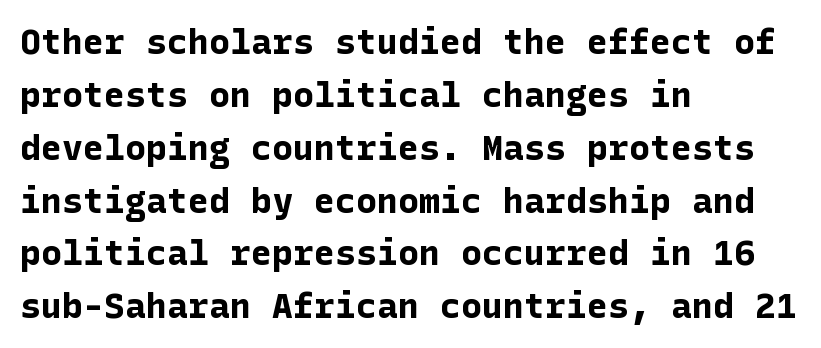
The image shows 35 px bold sans-serif type, upright; set left-aligned, normal line spacing (1.51x), normal letter spacing, not underlined; low stroke contrast and a medium x-height.
